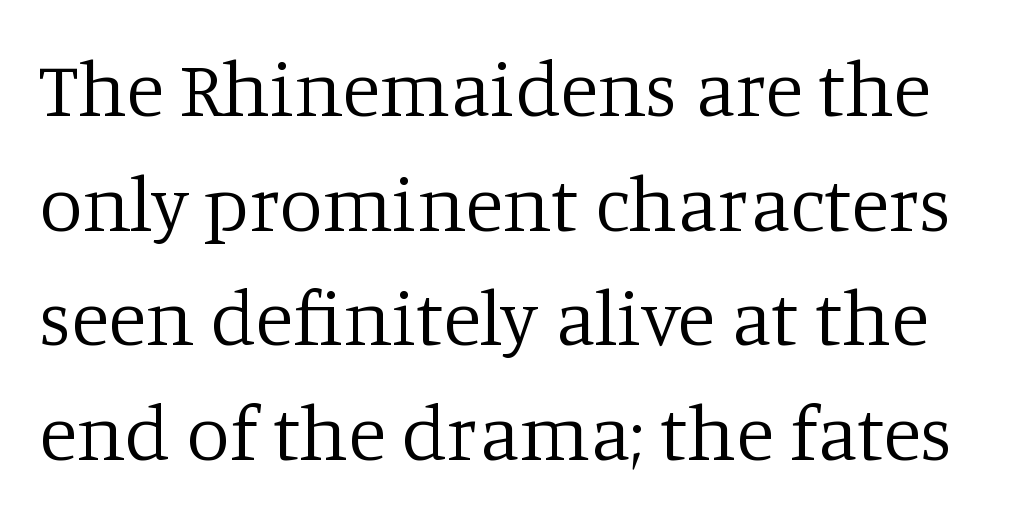
Q: Is the text bold? A: No.
Q: Is the text italic (slanted)? A: No, it is upright.
Q: Is the typeface a serif or a sans-serif typeface? A: Serif.
Q: Is the text underlined? A: No.
Q: Is the spacing between letters normal or unusually wide? A: Normal.
Q: Is the spacing between lines tight, normal or loose? A: Normal.
Q: Width (condensed, normal, or wide)? A: Normal.
Q: Stroke contrast? A: Low.
Q: x-height? A: Large.
Q: Monospaced? A: No.
